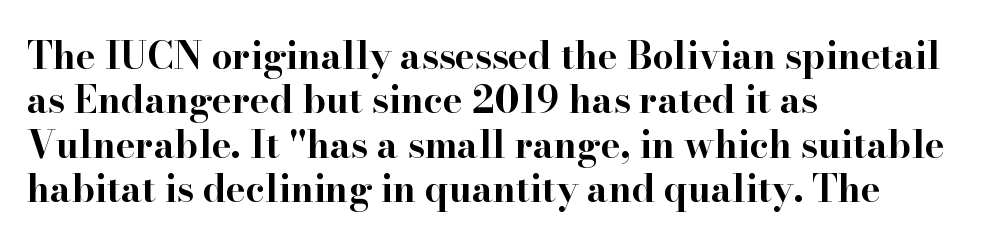
The image shows 37 px bold, wide serif type, upright; set left-aligned, line spacing 1.2x, normal letter spacing, not underlined; high stroke contrast and a small x-height.
